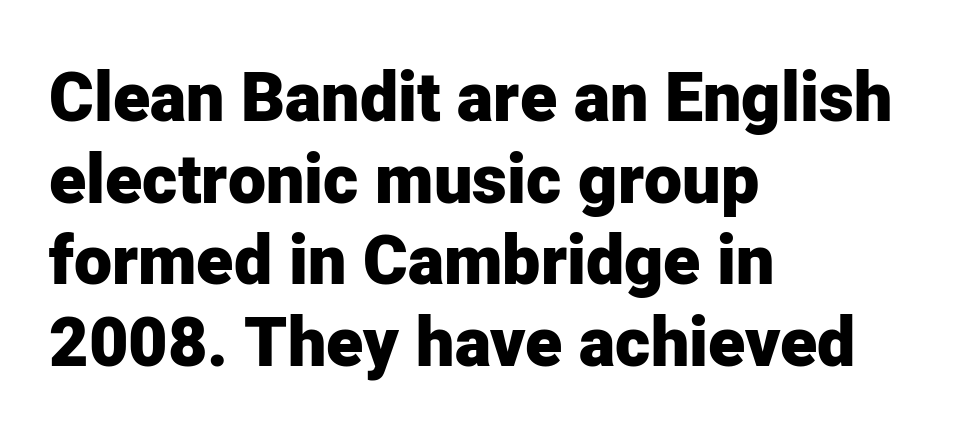
{"serif": "no", "italic": "no", "bold": "yes", "weight": "heavy", "width": "normal", "stroke_contrast": "low", "x_height": "medium", "monospaced": "no", "underline": "no", "align": "left", "line_spacing_ratio": 1.2, "letter_spacing": "normal", "letter_spacing_em": 0.0, "glyph_px": 68}
